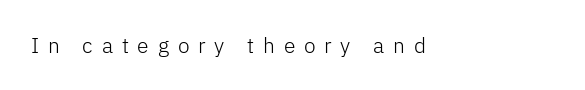
The image shows 21 px text type, upright; set unusually wide letter spacing (+0.42 em), not underlined.
